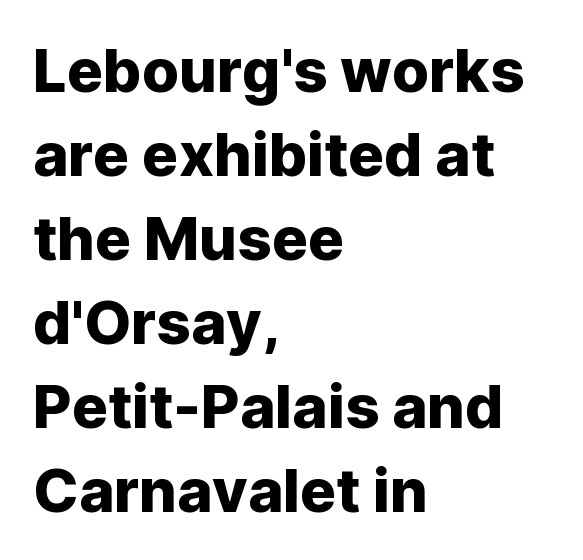
{"serif": "no", "italic": "no", "width": "normal", "stroke_contrast": "low", "x_height": "medium", "monospaced": "no", "underline": "no", "align": "left", "line_spacing": "normal", "line_spacing_ratio": 1.4, "letter_spacing": "normal", "letter_spacing_em": 0.0, "glyph_px": 60}
